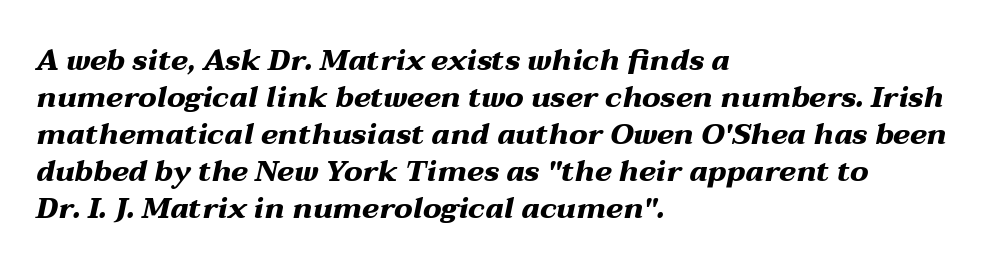
The image shows 29 px heavy, wide type, italic (leaning right); set left-aligned, normal line spacing (1.28x), normal letter spacing, not underlined; medium stroke contrast and a medium x-height.
